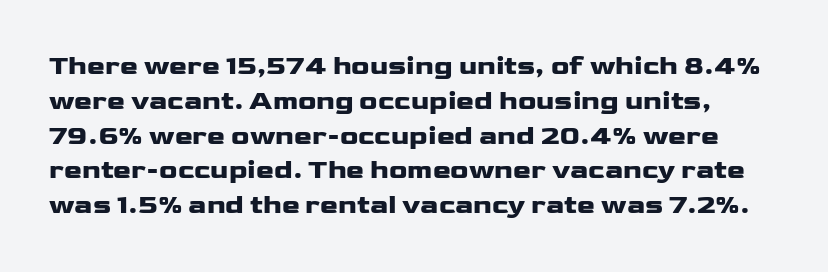
The image shows 27 px bold type, upright; set normal line spacing (1.29x), normal letter spacing, not underlined.
